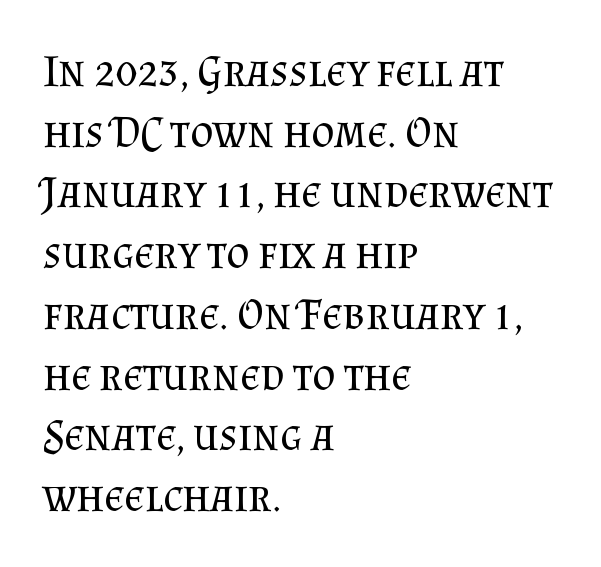
{"serif": "yes", "italic": "no", "bold": "no", "weight": "regular", "width": "normal", "stroke_contrast": "medium", "x_height": "small", "monospaced": "no", "underline": "no", "align": "left", "line_spacing": "normal", "line_spacing_ratio": 1.35, "letter_spacing": "normal", "letter_spacing_em": 0.0, "glyph_px": 45}
